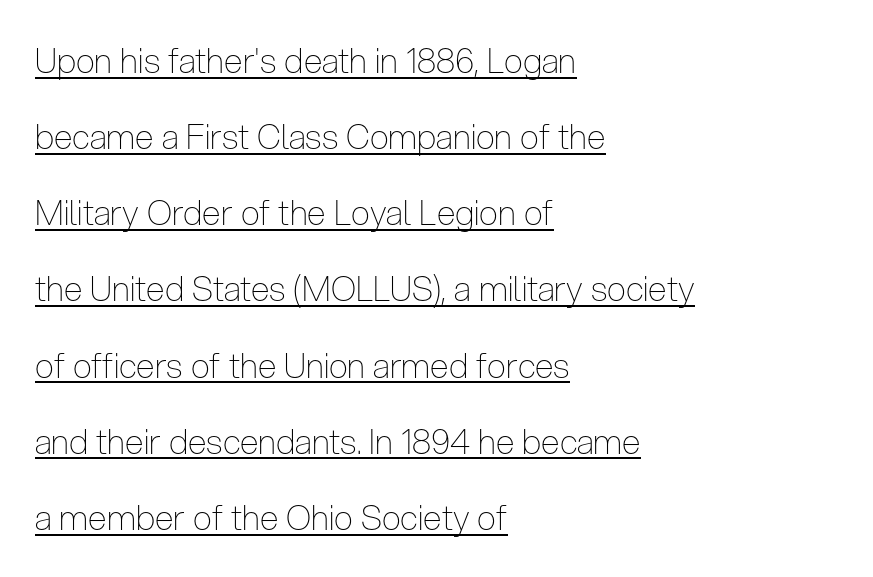
{"serif": "no", "italic": "no", "bold": "no", "weight": "thin", "width": "condensed", "stroke_contrast": "low", "x_height": "medium", "monospaced": "no", "underline": "yes", "align": "left", "line_spacing": "loose", "line_spacing_ratio": 2.24, "letter_spacing": "normal", "letter_spacing_em": 0.0, "glyph_px": 34}
